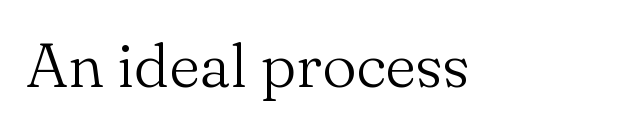
{"serif": "yes", "italic": "no", "bold": "no", "weight": "light", "width": "normal", "stroke_contrast": "medium", "x_height": "small", "monospaced": "no", "underline": "no", "letter_spacing": "normal", "letter_spacing_em": 0.0, "glyph_px": 62}
